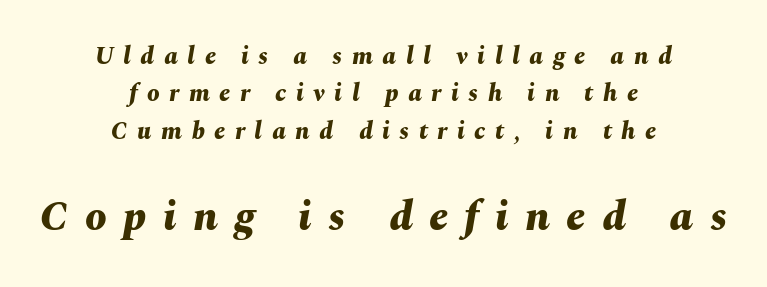
Is there much room between lines? A standard amount, neither cramped nor airy. Display-style spreading of the glyphs; the letterfit is very open. Varying glyph widths throughout — classic text-font behaviour. The font is running at its bold setting. The rendering enlarges the type as you move from the upper chunk to the lower. Short and long lines alike share a common midpoint.
